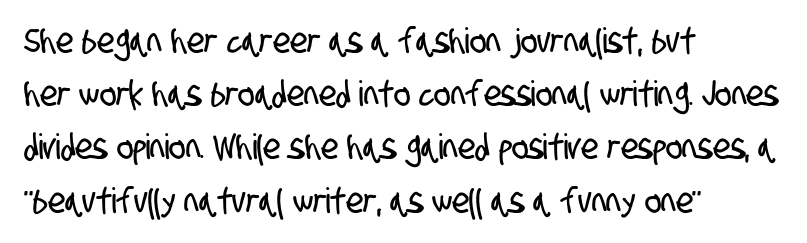
Q: Is the typeface a serif or a sans-serif typeface? A: Sans-serif.
Q: Is the text underlined? A: No.
Q: How is the paragraph aligned? A: Left-aligned.
Q: Is the spacing between letters normal or unusually wide? A: Normal.
Q: Is the spacing between lines tight, normal or loose? A: Normal.
Q: Width (condensed, normal, or wide)? A: Condensed.
Q: Stroke contrast? A: Low.
Q: x-height? A: Large.
Q: Monospaced? A: No.
